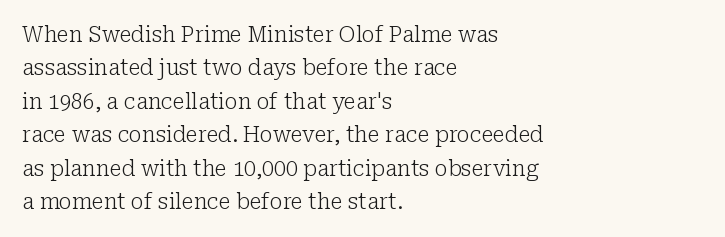
How would I describe the line gaps? Plain and ordinary. Weight: in the light-to-regular range. The type is set solid horizontally, with unmodified tracking. The lines are quadded left.
